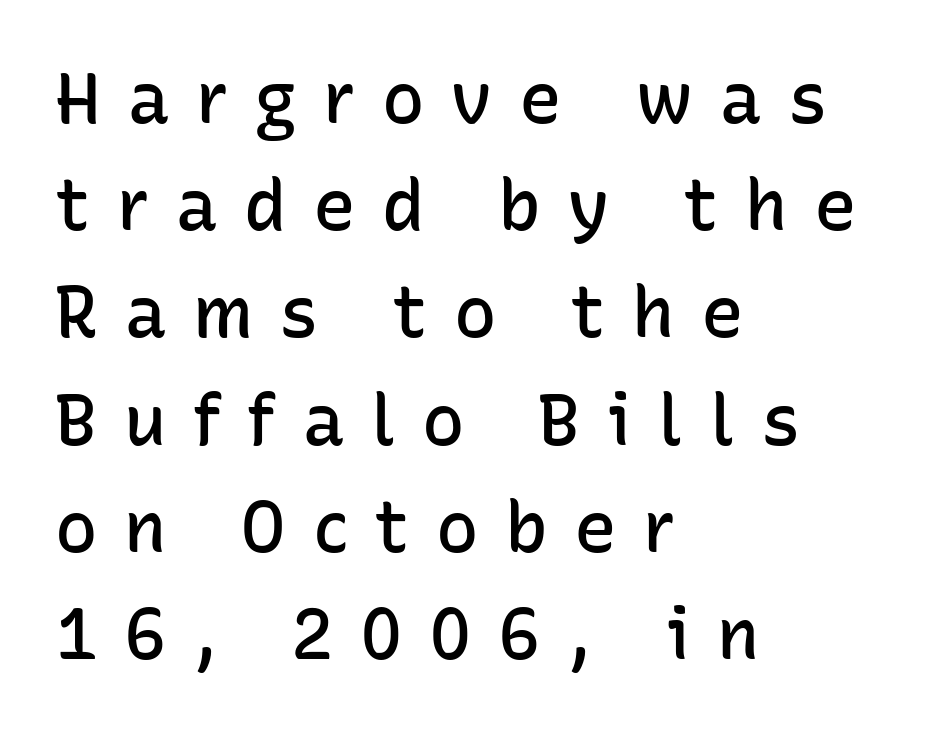
The rag falls on the right side of this text block. Honestly, the letter spacing is so wide it's the main thing you notice. Check under the words: just untouched page. Each letter keeps its own natural width here, so spacing adapts to shape. This block has exactly the height ordinary leading produces. Unlike a traditional serif, this face leaves its strokes unadorned.
